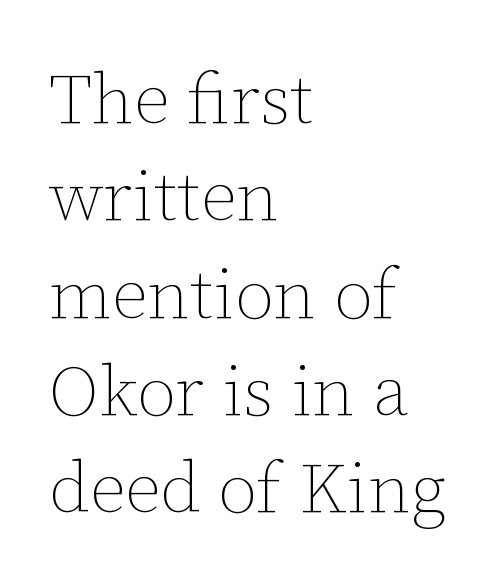
The image shows 71 px thin type, upright; set left-aligned, normal line spacing (1.37x), normal letter spacing, not underlined; low stroke contrast and a medium x-height.
